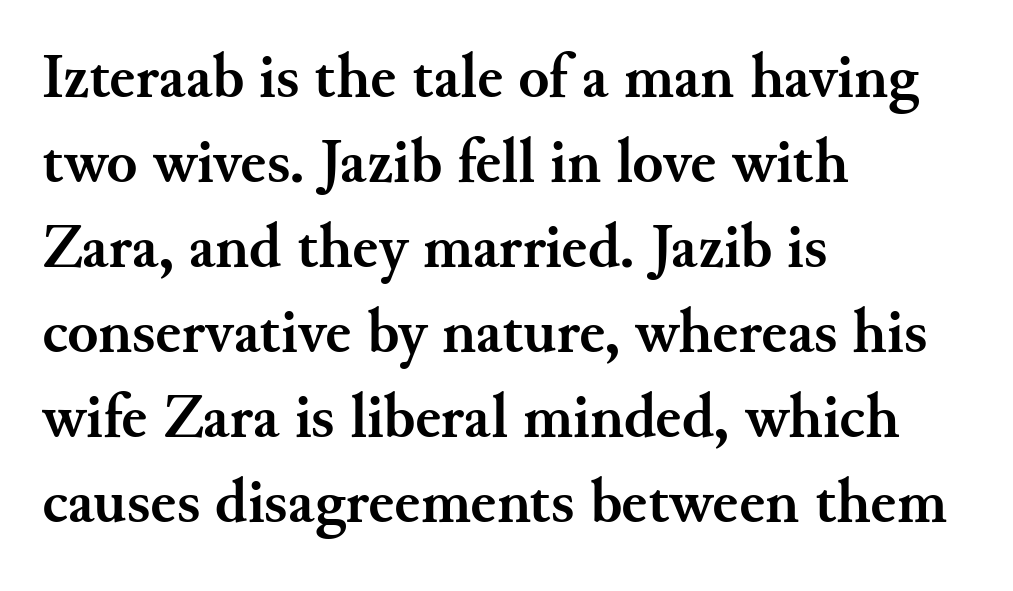
In terms of letterform style, serifs are clearly present. Line beginnings align vertically; line endings do not. The typography opts for an upright posture over an oblique one. The zone under the glyphs is completely vacant.
